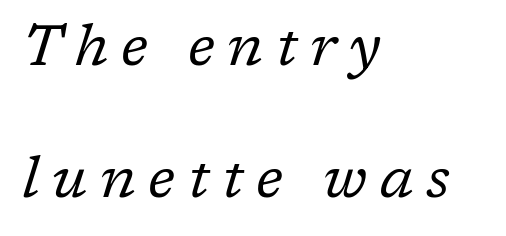
The glyphs look as if they've been sheared to an angle. Stem width sits at or under what a default text font uses. Each line starts at the same left margin while the right side varies. Do the characters align in a grid? No, the font is proportional. In terms of letterspacing, this is a distinctly airy, spread setting.
